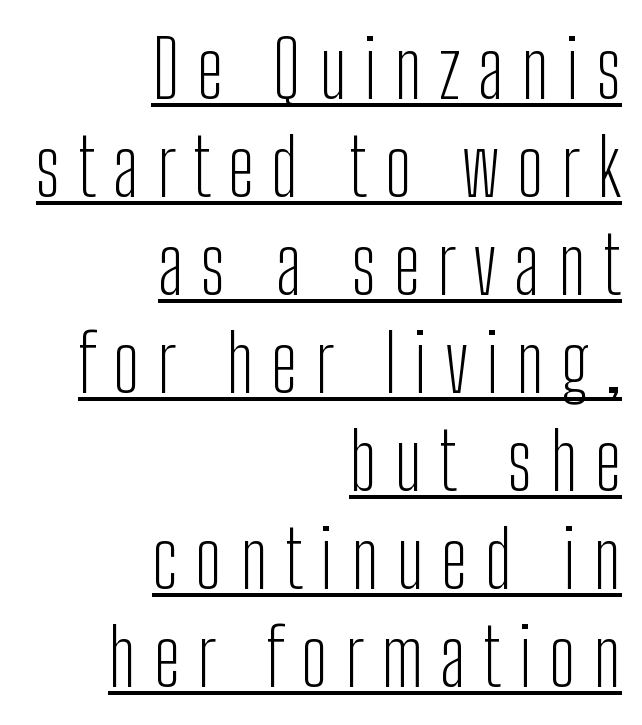
Q: Is the text bold? A: No.
Q: Is the text italic (slanted)? A: No, it is upright.
Q: Is the typeface a serif or a sans-serif typeface? A: Sans-serif.
Q: Is the text underlined? A: Yes.
Q: How is the paragraph aligned? A: Right-aligned.
Q: Is the spacing between letters normal or unusually wide? A: Unusually wide.
Q: Width (condensed, normal, or wide)? A: Condensed.
Q: Stroke contrast? A: Low.
Q: x-height? A: Medium.
Q: Monospaced? A: No.
